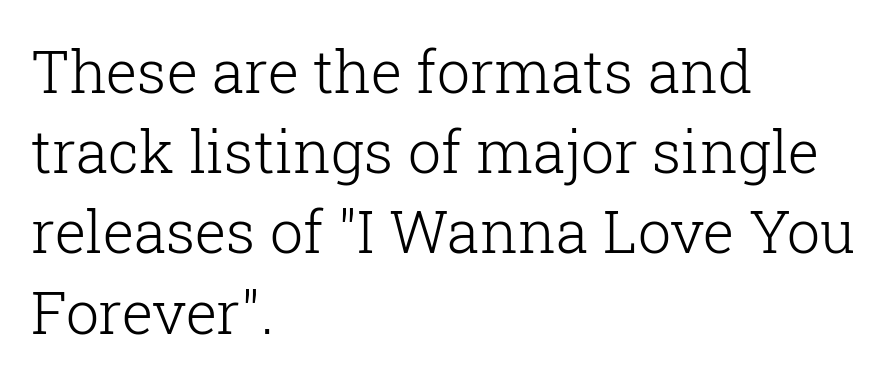
Rendered with straight, roman letterforms. Successive baselines arrive at the customary interval. Just letters on the line, the space beneath them empty. This sample is left-justified, so line endings fall wherever the words run out.
